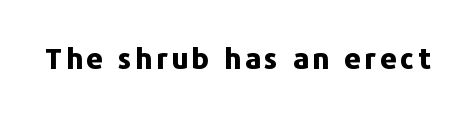
A typesetter would label this face a sans. Character widths vary here, with narrow letters taking less room than wide ones. The face used here has the dense, thick strokes of a bold. No italicization has been applied; the sample stays upright. Letters rest on an invisible, unmarked baseline.
